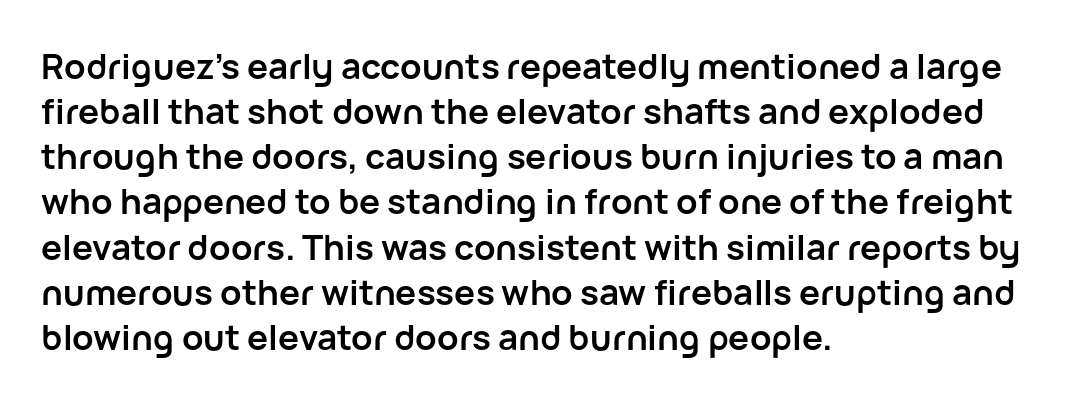
The image shows 35 px semibold sans-serif type, upright; set left-aligned, normal line spacing (1.29x), normal letter spacing, not underlined; low stroke contrast and a medium x-height.
